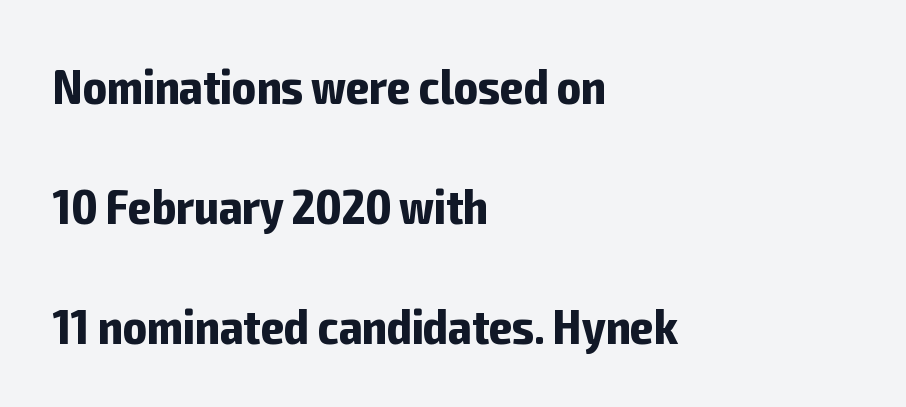
Regarding serifs, this sample does without them. This sample uses an upright cut, with every glyph sitting square on the baseline. Summary of weight: heavy, a full bold. The face used here is rendered with its standard letterfit.
